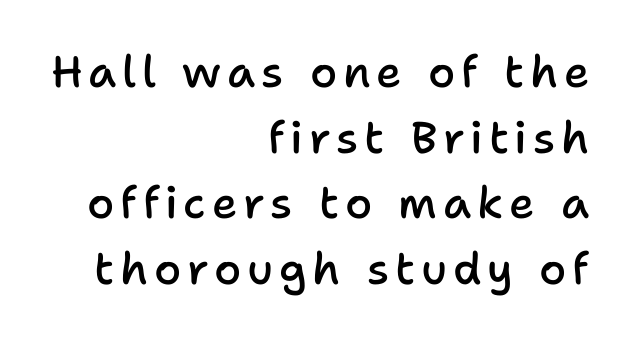
Q: Is the text bold? A: Semi-bold.
Q: Is the text italic (slanted)? A: No, it is upright.
Q: Is the typeface a serif or a sans-serif typeface? A: Sans-serif.
Q: Is the text underlined? A: No.
Q: How is the paragraph aligned? A: Right-aligned.
Q: Is the spacing between lines tight, normal or loose? A: Normal.
Q: Width (condensed, normal, or wide)? A: Normal.
Q: Stroke contrast? A: Low.
Q: x-height? A: Medium.
Q: Monospaced? A: No.
